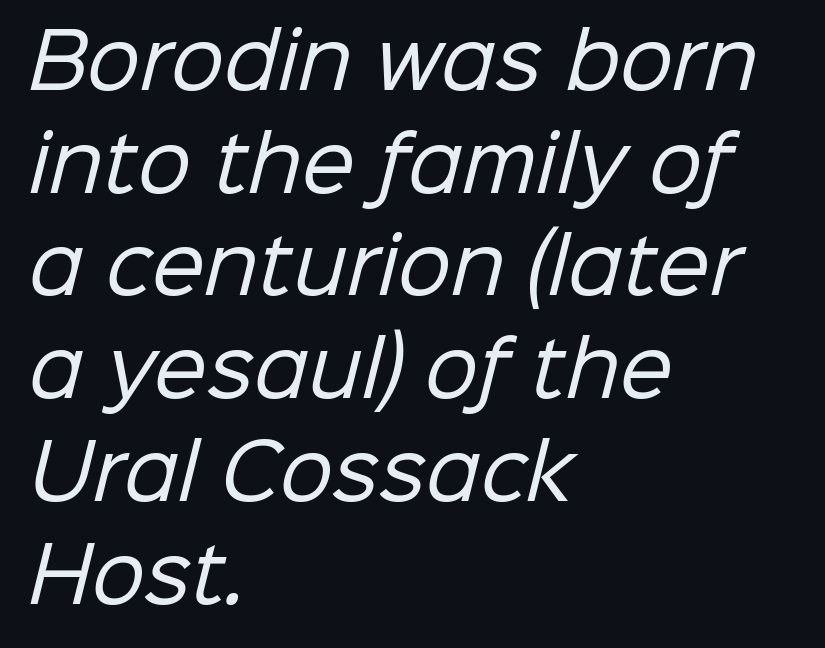
The image shows 75 px regular-weight sans-serif type; set left-aligned, normal line spacing (1.37x), normal letter spacing, not underlined; low stroke contrast and a medium x-height.
